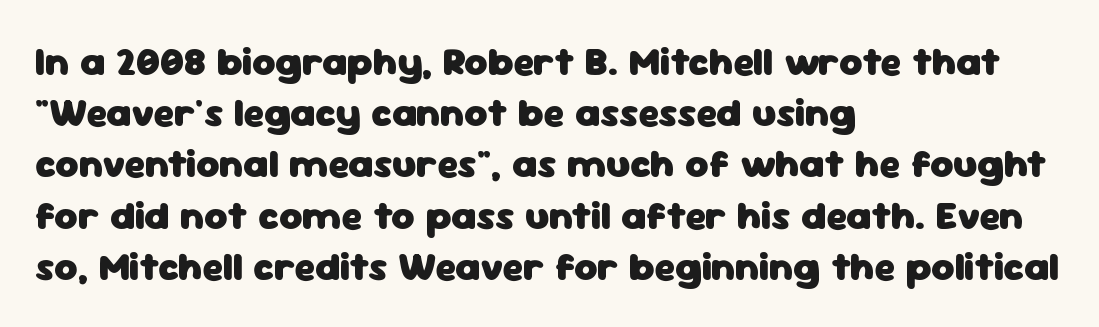
Q: Is the text bold? A: Yes.
Q: Is the text italic (slanted)? A: No, it is upright.
Q: Is the typeface a serif or a sans-serif typeface? A: Sans-serif.
Q: Is the text underlined? A: No.
Q: How is the paragraph aligned? A: Left-aligned.
Q: Is the spacing between letters normal or unusually wide? A: Normal.
Q: Is the spacing between lines tight, normal or loose? A: Normal.
Q: Width (condensed, normal, or wide)? A: Normal.
Q: Stroke contrast? A: Low.
Q: x-height? A: Medium.
Q: Monospaced? A: No.
